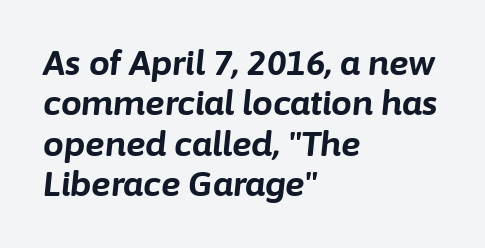
The image shows 33 px bold type, italic (leaning right); set left-aligned, line spacing 1.22x, normal letter spacing, not underlined; low stroke contrast and a medium x-height.
